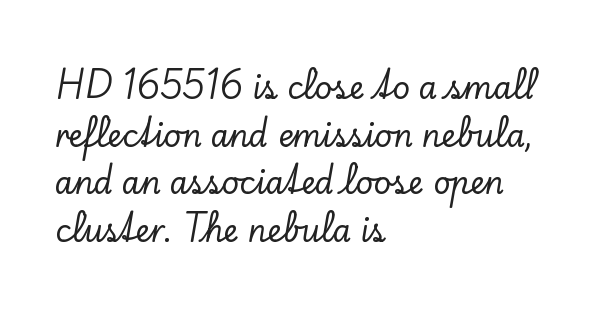
The image shows 30 px serif type; set left-aligned, normal line spacing (1.59x), normal letter spacing, not underlined; low stroke contrast and a small x-height.
